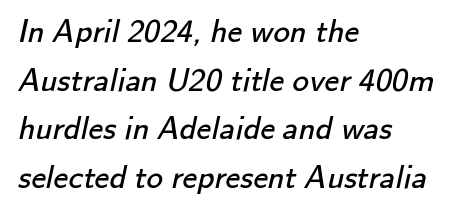
The image shows 33 px regular-weight sans-serif type; set left-aligned, normal line spacing (1.47x), normal letter spacing, not underlined; low stroke contrast and a small x-height.
